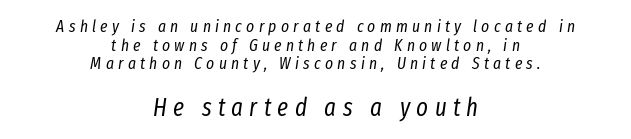
The image shows 25 px text type, italic (leaning right); set centered, tight line spacing (1.09x), unusually wide letter spacing (+0.25 em), not underlined; the second (bottom) block is 1.47x larger.
